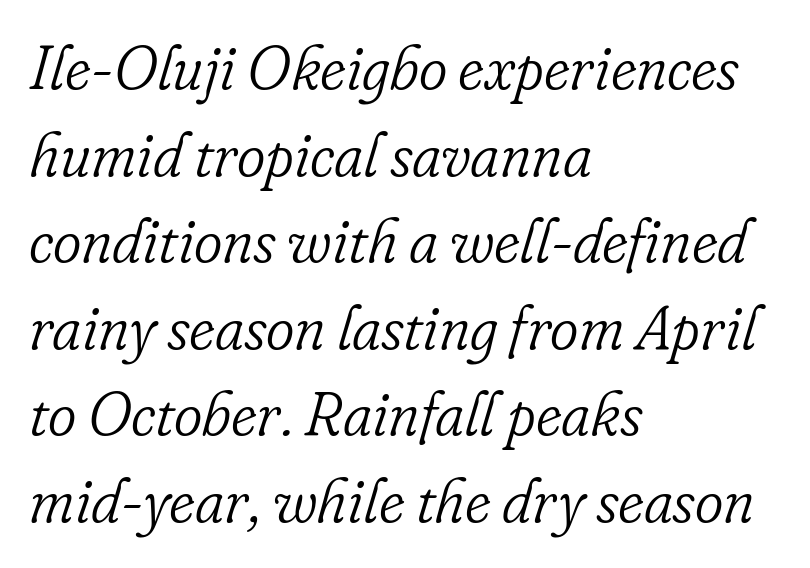
{"serif": "yes", "italic": "yes", "lean": "right", "slant_degrees": 16, "bold": "no", "weight": "light", "width": "normal", "stroke_contrast": "low", "x_height": "small", "monospaced": "no", "underline": "no", "align": "left", "line_spacing": "normal", "line_spacing_ratio": 1.42, "letter_spacing": "normal", "letter_spacing_em": 0.0, "glyph_px": 61}
